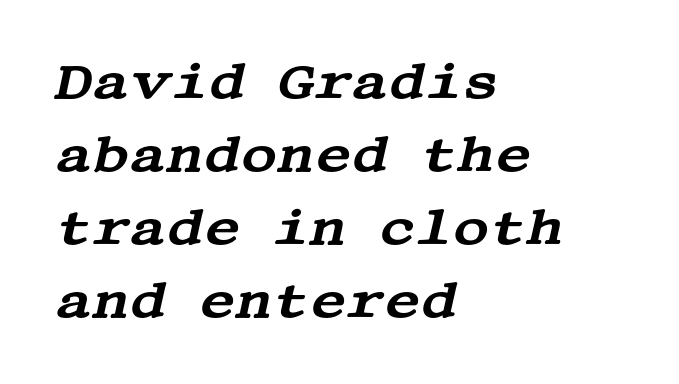
Q: Is the text italic (slanted)? A: Yes, it leans right by about 13 degrees.
Q: Is the typeface a serif or a sans-serif typeface? A: Serif.
Q: Is the text underlined? A: No.
Q: How is the paragraph aligned? A: Left-aligned.
Q: Is the spacing between letters normal or unusually wide? A: Normal.
Q: Is the spacing between lines tight, normal or loose? A: Normal.
Q: Width (condensed, normal, or wide)? A: Wide.
Q: Stroke contrast? A: Medium.
Q: x-height? A: Large.
